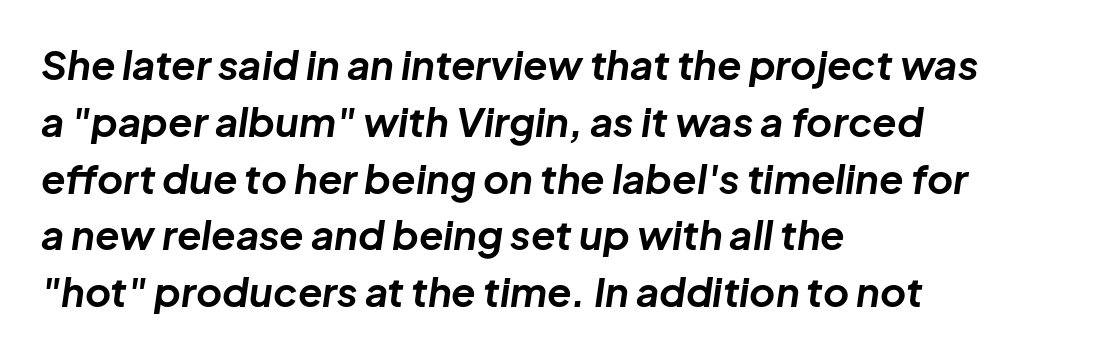
The image shows 40 px bold type, italic (leaning right); set left-aligned, normal line spacing (1.42x), normal letter spacing, not underlined; low stroke contrast and a medium x-height.
